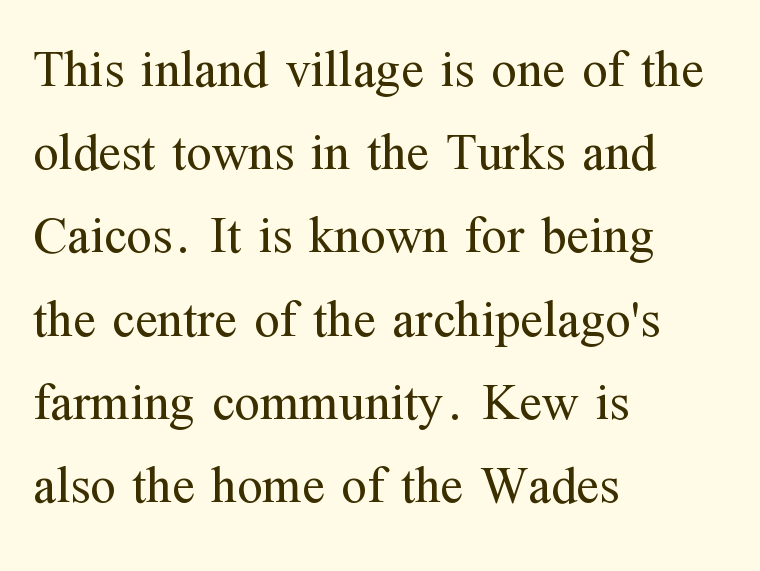
{"serif": "yes", "italic": "no", "bold": "no", "weight": "regular", "width": "normal", "stroke_contrast": "medium", "x_height": "medium", "monospaced": "no", "underline": "no", "align": "left", "line_spacing": "normal", "line_spacing_ratio": 1.6, "letter_spacing": "normal", "letter_spacing_em": 0.0, "glyph_px": 52}
